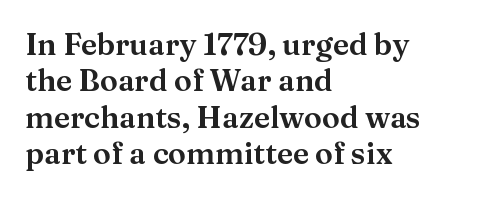
{"serif": "yes", "italic": "no", "width": "normal", "stroke_contrast": "medium", "x_height": "medium", "monospaced": "no", "underline": "no", "align": "left", "line_spacing_ratio": 1.21, "letter_spacing": "normal", "letter_spacing_em": 0.0, "glyph_px": 30}
